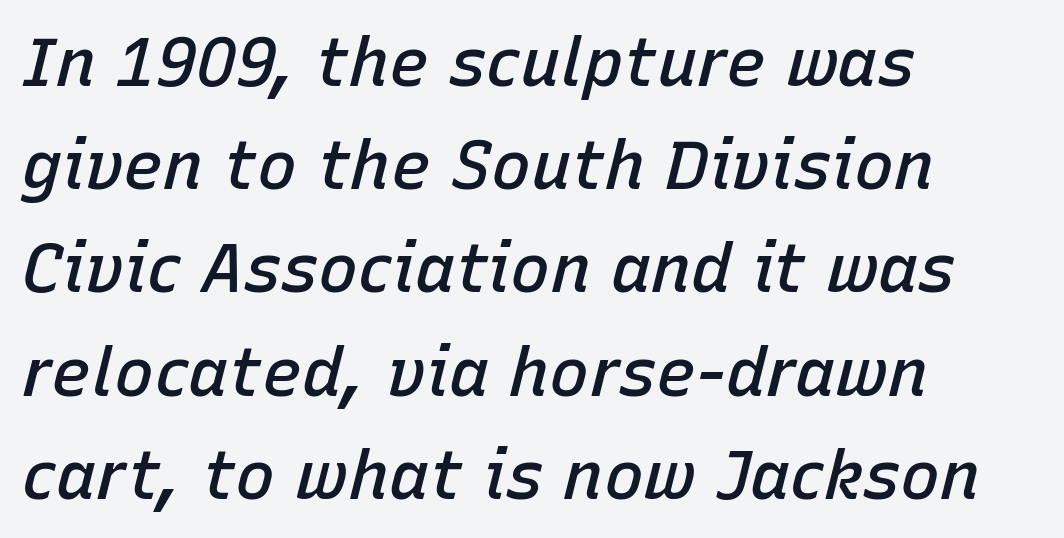
{"italic": "yes", "lean": "right", "slant_degrees": 15, "bold": "semi", "weight": "semibold", "width": "normal", "stroke_contrast": "low", "x_height": "medium", "monospaced": "no", "underline": "no", "align": "left", "line_spacing": "normal", "line_spacing_ratio": 1.54, "letter_spacing": "normal", "letter_spacing_em": 0.0, "glyph_px": 67}
